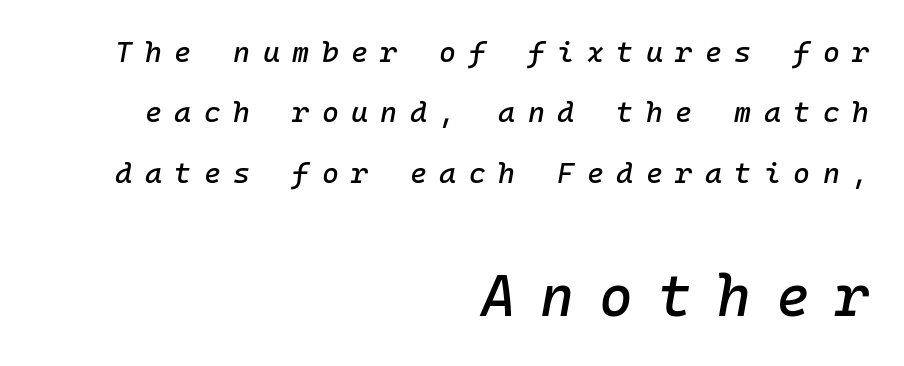
{"italic": "yes", "lean": "right", "slant_degrees": 10, "width": "normal", "stroke_contrast": "low", "x_height": "medium", "monospaced": "yes", "underline": "no", "align": "right", "line_spacing": "loose", "line_spacing_ratio": 2.08, "letter_spacing": "wide", "letter_spacing_em": 0.43, "larger_block": "second", "size_ratio": 2.0, "glyph_px": 58}
